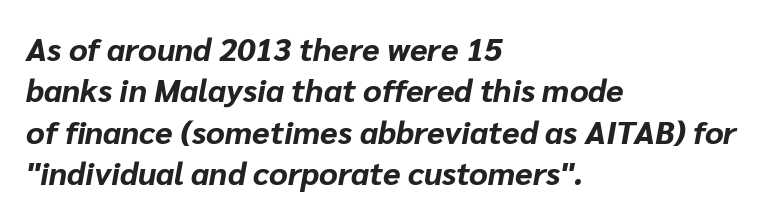
The image shows 32 px bold type, italic (leaning right); set left-aligned, normal line spacing (1.29x), normal letter spacing, not underlined; low stroke contrast and a medium x-height.
